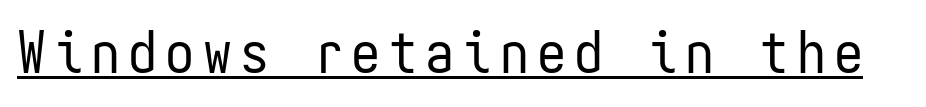
The image shows 58 px regular-weight, condensed sans-serif type, upright, monospaced; set underlined; low stroke contrast and a medium x-height.
